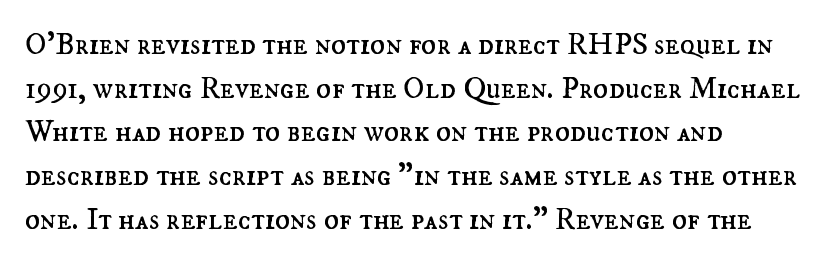
Q: Is the text bold? A: No.
Q: Is the text italic (slanted)? A: No, it is upright.
Q: Is the text underlined? A: No.
Q: How is the paragraph aligned? A: Left-aligned.
Q: Is the spacing between letters normal or unusually wide? A: Normal.
Q: Is the spacing between lines tight, normal or loose? A: Normal.
Q: Width (condensed, normal, or wide)? A: Normal.
Q: Stroke contrast? A: Medium.
Q: x-height? A: Small.
Q: Monospaced? A: No.
